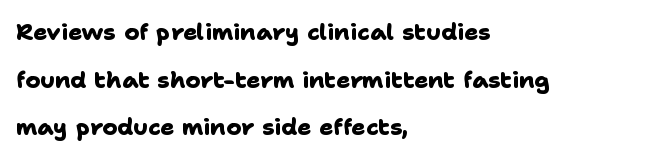
Q: Is the text bold? A: Yes.
Q: Is the text underlined? A: No.
Q: How is the paragraph aligned? A: Left-aligned.
Q: Is the spacing between letters normal or unusually wide? A: Normal.
Q: Is the spacing between lines tight, normal or loose? A: Loose.
